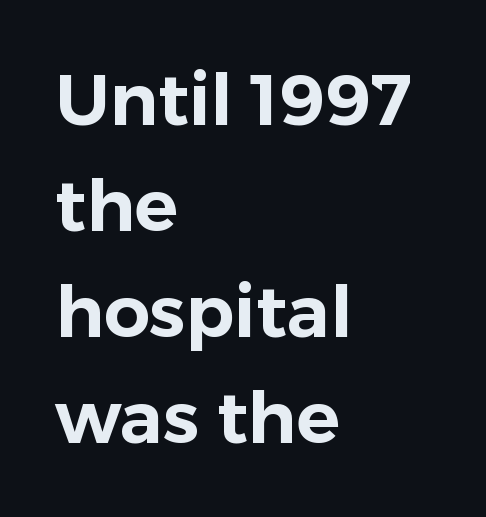
Q: Is the text italic (slanted)? A: No, it is upright.
Q: Is the typeface a serif or a sans-serif typeface? A: Sans-serif.
Q: Is the text underlined? A: No.
Q: How is the paragraph aligned? A: Left-aligned.
Q: Is the spacing between letters normal or unusually wide? A: Normal.
Q: Is the spacing between lines tight, normal or loose? A: Normal.
Q: Width (condensed, normal, or wide)? A: Normal.
Q: Stroke contrast? A: Low.
Q: x-height? A: Medium.
Q: Monospaced? A: No.
